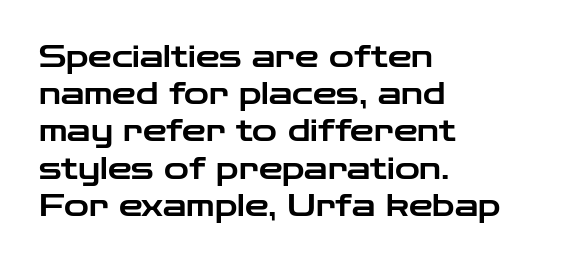
The image shows 30 px wide sans-serif type, upright; set left-aligned, line spacing 1.24x, normal letter spacing, not underlined; low stroke contrast and a medium x-height.
